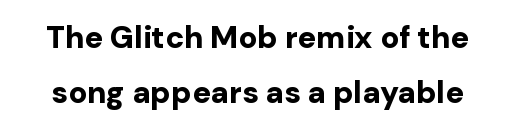
{"serif": "no", "italic": "no", "bold": "yes", "weight": "bold", "width": "normal", "stroke_contrast": "low", "x_height": "medium", "monospaced": "no", "underline": "no", "line_spacing_ratio": 1.77, "letter_spacing": "normal", "letter_spacing_em": 0.0, "glyph_px": 31}
